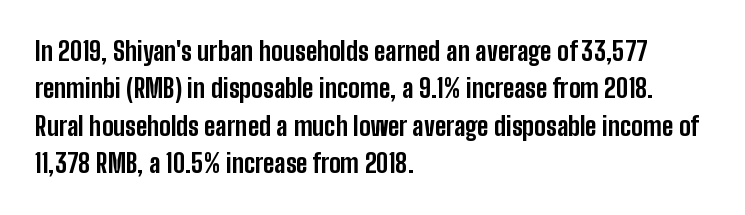
When letters stand straight like this, we call the style roman or upright. A clean baseline with only descenders dipping below it. Horizontally, the lines are justified to the leading edge only. Is there much room between lines? A standard amount, neither cramped nor airy.
